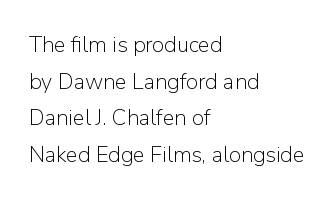
The image shows 22 px text type, upright; set left-aligned, normal line spacing (1.66x), normal letter spacing, not underlined.
